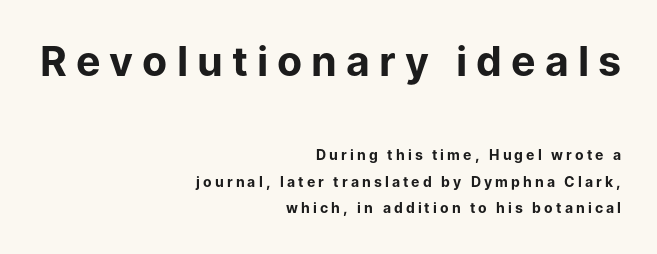
The face used here has the dense, thick strokes of a bold. The gap between lines stays unmarked. Regarding serifs, this sample does without them. The lettering stays uniformly vertical, giving the passage a roman look. Note the varied advance widths — an 'i' is clearly narrower than an 'm'.
